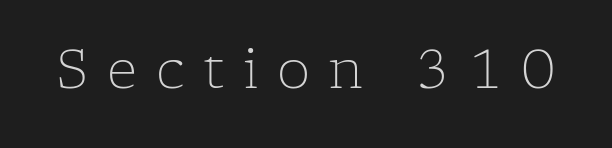
The image shows 53 px light serif type, upright; set unusually wide letter spacing (+0.35 em), not underlined; low stroke contrast and a medium x-height.
